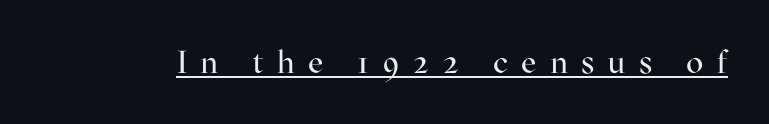
{"serif": "yes", "italic": "no", "bold": "no", "weight": "regular", "width": "normal", "stroke_contrast": "high", "x_height": "medium", "monospaced": "no", "underline": "yes", "letter_spacing": "wide", "letter_spacing_em": 0.42, "glyph_px": 32}
